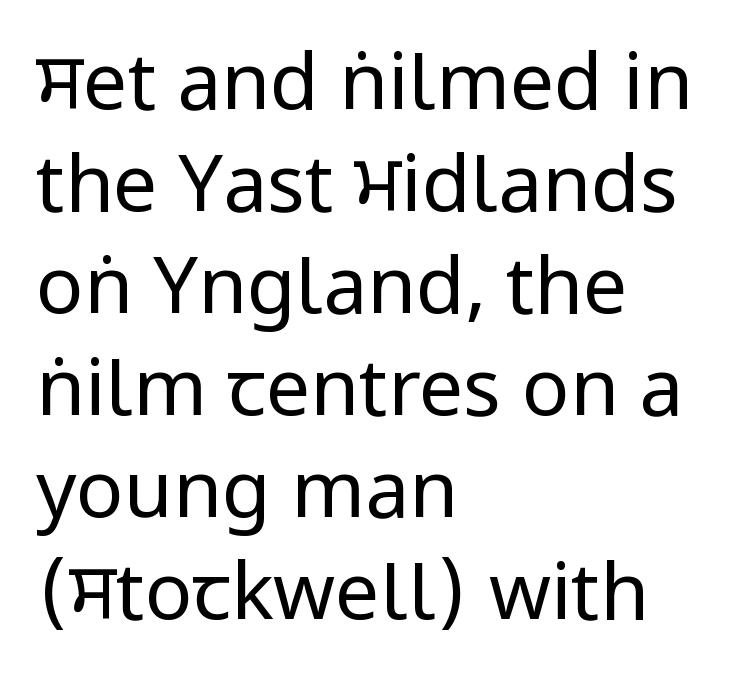
Q: Is the text bold? A: No.
Q: Is the text italic (slanted)? A: No, it is upright.
Q: Is the typeface a serif or a sans-serif typeface? A: Sans-serif.
Q: Is the text underlined? A: No.
Q: How is the paragraph aligned? A: Left-aligned.
Q: Is the spacing between letters normal or unusually wide? A: Normal.
Q: Is the spacing between lines tight, normal or loose? A: Normal.
Q: Width (condensed, normal, or wide)? A: Condensed.
Q: Stroke contrast? A: Low.
Q: x-height? A: Large.
Q: Monospaced? A: No.
